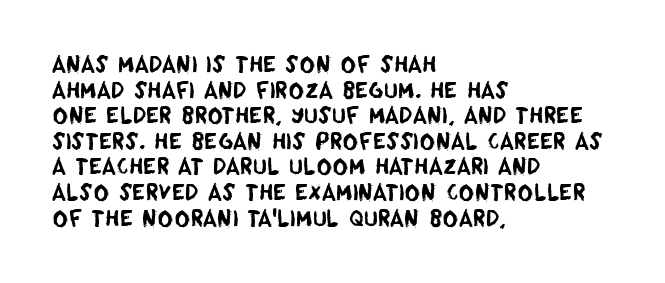
Q: Is the text underlined? A: No.
Q: How is the paragraph aligned? A: Left-aligned.
Q: Is the spacing between letters normal or unusually wide? A: Normal.
